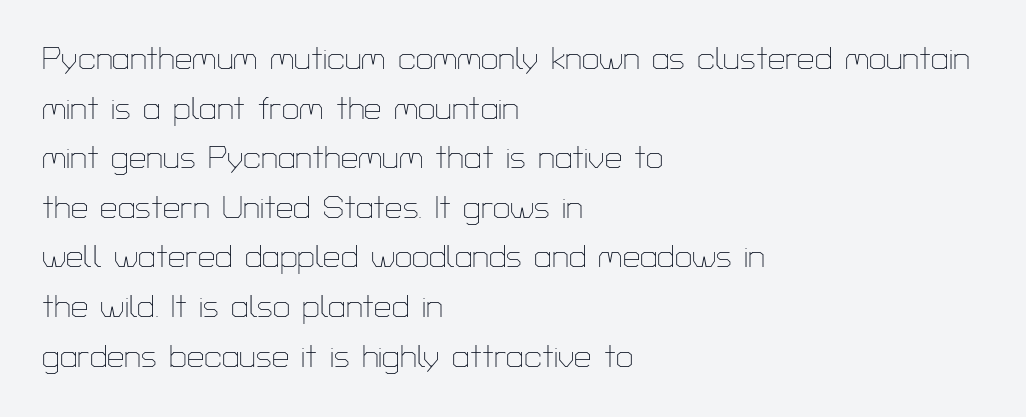
Unlike a traditional serif, this face leaves its strokes unadorned. The gap between lines stays unmarked. Observe the ordinary spacing: letters are neighbours, not strangers. Horizontally, the lines are justified to the leading edge only. The letters look calm and open, with moderate or lighter stems. The block of text has a typical density, with ordinary space between rows.
